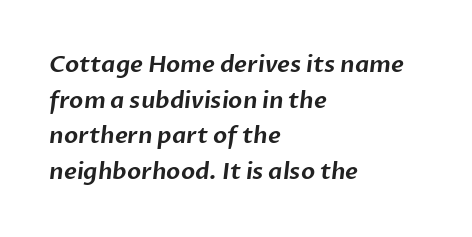
The image shows 23 px text type; set left-aligned, normal line spacing (1.55x), normal letter spacing, not underlined.
